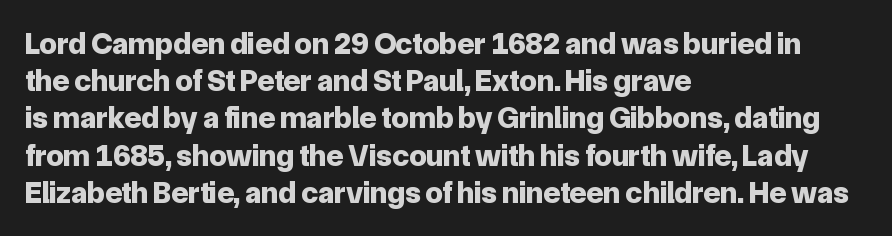
Q: Is the text bold? A: Yes.
Q: Is the text italic (slanted)? A: No, it is upright.
Q: Is the typeface a serif or a sans-serif typeface? A: Sans-serif.
Q: Is the text underlined? A: No.
Q: How is the paragraph aligned? A: Left-aligned.
Q: Is the spacing between letters normal or unusually wide? A: Normal.
Q: Width (condensed, normal, or wide)? A: Normal.
Q: Stroke contrast? A: Low.
Q: x-height? A: Medium.
Q: Monospaced? A: No.
